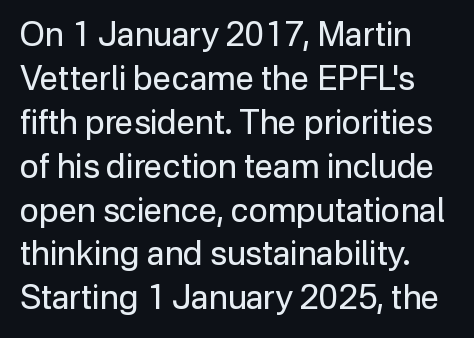
{"serif": "no", "italic": "no", "bold": "no", "weight": "regular", "width": "normal", "stroke_contrast": "low", "x_height": "medium", "monospaced": "no", "underline": "no", "align": "left", "line_spacing": "normal", "line_spacing_ratio": 1.33, "letter_spacing": "normal", "letter_spacing_em": 0.0, "glyph_px": 33}
